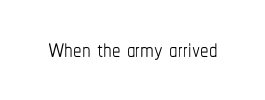
{"italic": "no", "bold": "no", "weight": "thin", "width": "condensed", "stroke_contrast": "low", "x_height": "medium", "monospaced": "no", "underline": "no", "letter_spacing": "normal", "letter_spacing_em": 0.0, "glyph_px": 34}
